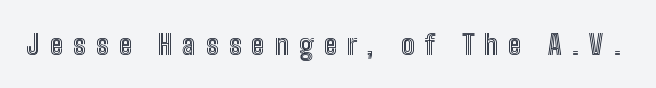
Caption: expanded tracking, letters set apart. The face used here is proportionally spaced, like ordinary book or web type. A roman cut, with each character standing at attention. The passage shown is not underscored anywhere.
